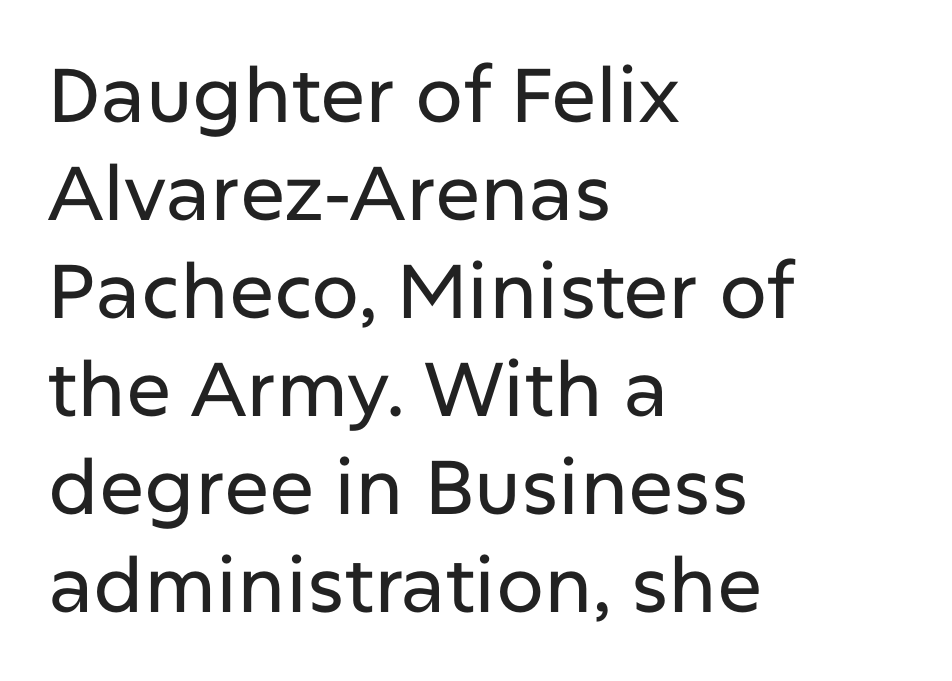
Q: Is the text italic (slanted)? A: No, it is upright.
Q: Is the typeface a serif or a sans-serif typeface? A: Sans-serif.
Q: Is the text underlined? A: No.
Q: How is the paragraph aligned? A: Left-aligned.
Q: Is the spacing between letters normal or unusually wide? A: Normal.
Q: Is the spacing between lines tight, normal or loose? A: Normal.
Q: Width (condensed, normal, or wide)? A: Normal.
Q: Stroke contrast? A: Low.
Q: x-height? A: Medium.
Q: Monospaced? A: No.
